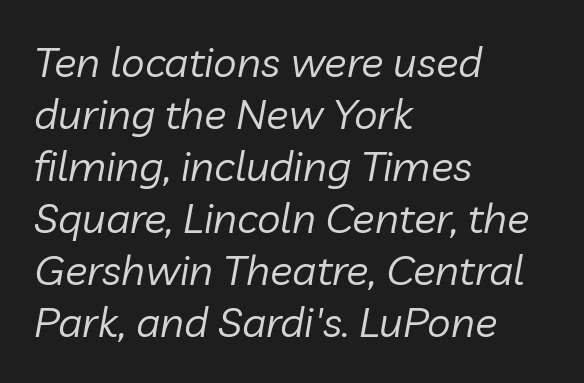
Q: Is the text bold? A: No.
Q: Is the text italic (slanted)? A: Yes, it leans right by about 10 degrees.
Q: Is the text underlined? A: No.
Q: How is the paragraph aligned? A: Left-aligned.
Q: Is the spacing between letters normal or unusually wide? A: Normal.
Q: Width (condensed, normal, or wide)? A: Normal.
Q: Stroke contrast? A: Low.
Q: x-height? A: Medium.
Q: Monospaced? A: No.
